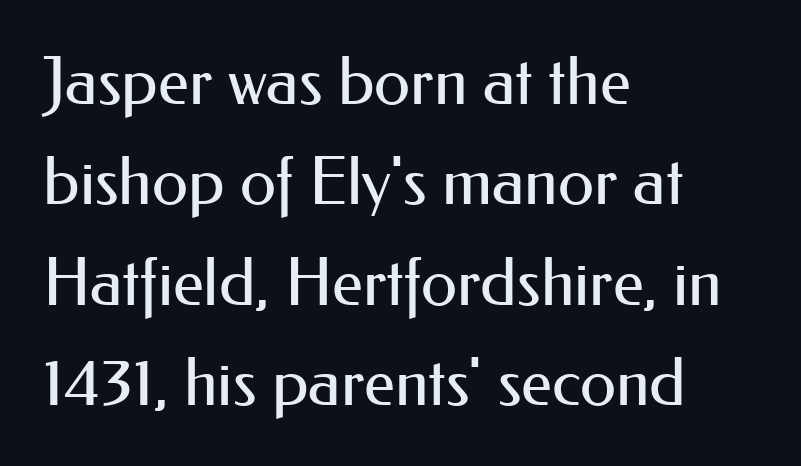
One glance says typical: line gaps are just what's usual. Nothing unusual about the tracking: characters are spaced as the font intends. The typesetting does not lean heavy: it is not bold. Bare-footed words on every line. A roman cut, with each character standing at attention. Unlike a traditional serif, this face leaves its strokes unadorned.
